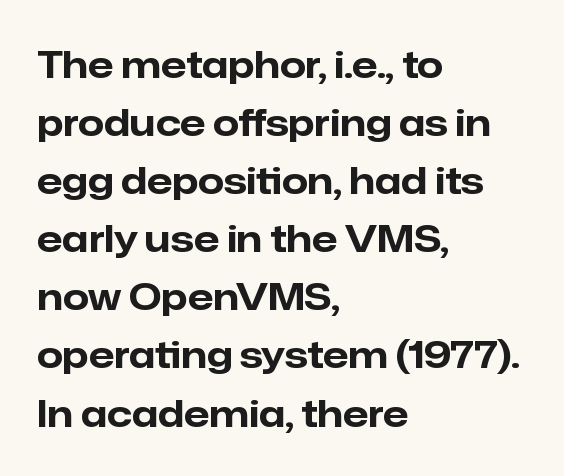
Q: Is the text bold? A: Yes.
Q: Is the text italic (slanted)? A: No, it is upright.
Q: Is the typeface a serif or a sans-serif typeface? A: Sans-serif.
Q: Is the text underlined? A: No.
Q: How is the paragraph aligned? A: Left-aligned.
Q: Is the spacing between letters normal or unusually wide? A: Normal.
Q: Is the spacing between lines tight, normal or loose? A: Normal.
Q: Width (condensed, normal, or wide)? A: Normal.
Q: Stroke contrast? A: Low.
Q: x-height? A: Medium.
Q: Monospaced? A: No.
